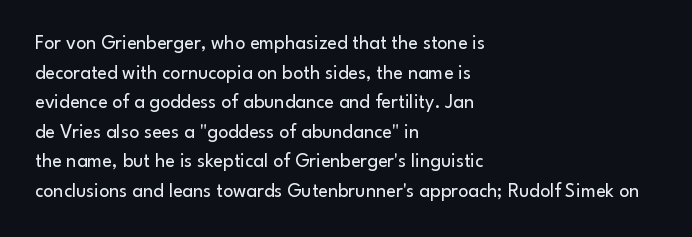
{"italic": "no", "bold": "no", "underline": "no", "align": "left", "line_spacing": "normal", "line_spacing_ratio": 1.48, "letter_spacing": "normal", "letter_spacing_em": 0.0, "glyph_px": 20}
